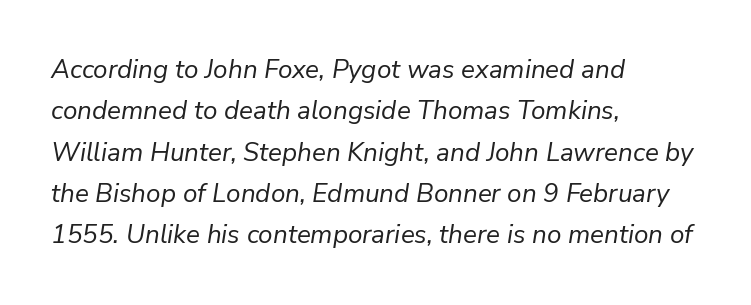
How are the letters spaced? Ordinarily, with no added tracking. Letters rest on an invisible, unmarked baseline. In terms of leading, this rendering sits right in the middle. Italic? Definitely — the glyphs are oblique.
